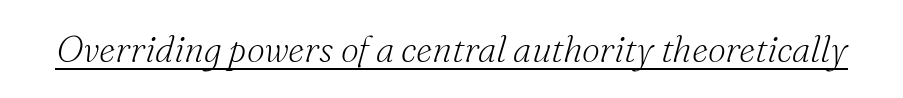
{"serif": "yes", "italic": "yes", "lean": "right", "slant_degrees": 16, "bold": "no", "weight": "light", "width": "normal", "stroke_contrast": "medium", "x_height": "small", "monospaced": "no", "underline": "yes", "letter_spacing": "normal", "letter_spacing_em": 0.0, "glyph_px": 36}
